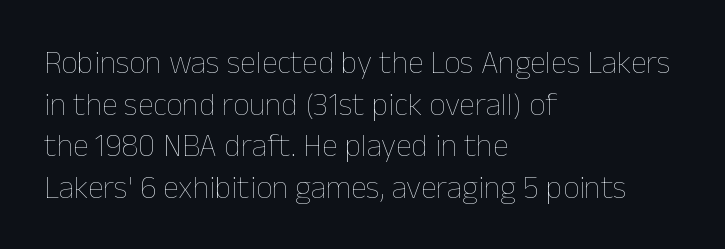
Each new line begins a customary step beneath the previous one. Unmarked baselines from the first word to the last. The letterforms sit at book weight or below. Is this a fixed-width face? No — the glyphs have proportional, varying widths. The letters sit at their default tracking, neither squeezed nor spread.
